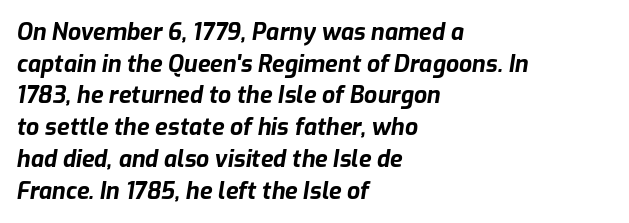
Q: Is the text bold? A: Yes.
Q: Is the text italic (slanted)? A: Yes, it leans right by about 9 degrees.
Q: Is the text underlined? A: No.
Q: How is the paragraph aligned? A: Left-aligned.
Q: Is the spacing between letters normal or unusually wide? A: Normal.
Q: Is the spacing between lines tight, normal or loose? A: Normal.
